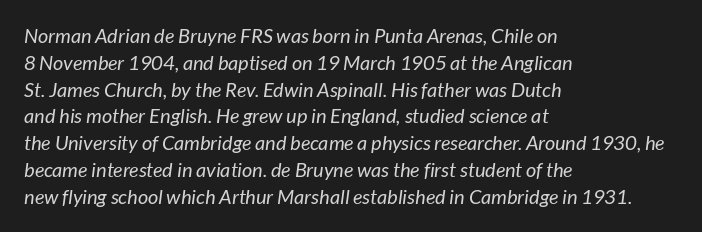
The image shows 20 px text type; set left-aligned, normal line spacing (1.34x), normal letter spacing, not underlined.
